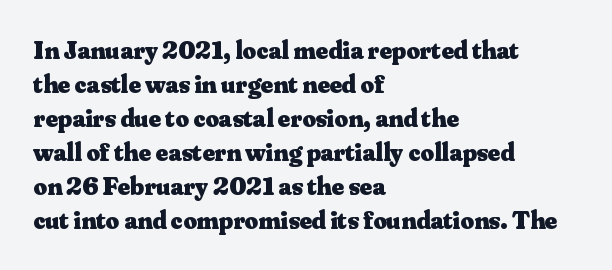
{"italic": "no", "bold": "yes", "underline": "no", "align": "left", "line_spacing": "normal", "line_spacing_ratio": 1.31, "letter_spacing": "normal", "letter_spacing_em": 0.0, "glyph_px": 26}
